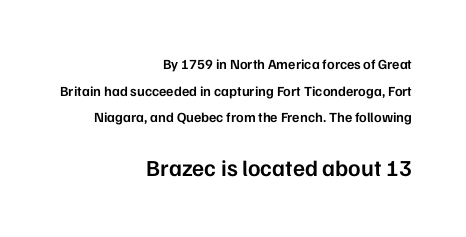
{"italic": "no", "bold": "semi", "underline": "no", "align": "right", "line_spacing": "loose", "line_spacing_ratio": 1.9, "letter_spacing": "normal", "letter_spacing_em": 0.0, "larger_block": "second", "size_ratio": 1.64, "glyph_px": 23}
